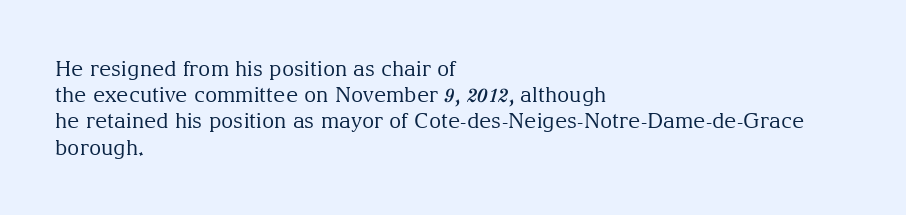
Q: Is the text bold? A: No.
Q: Is the text italic (slanted)? A: No, it is upright.
Q: Is the text underlined? A: No.
Q: How is the paragraph aligned? A: Left-aligned.
Q: Is the spacing between letters normal or unusually wide? A: Normal.
Q: Is the spacing between lines tight, normal or loose? A: Normal.
